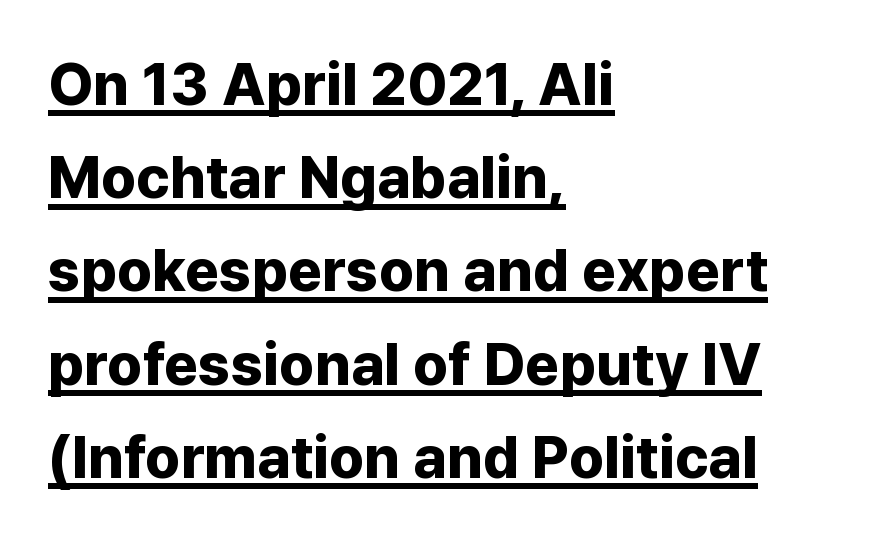
{"serif": "no", "italic": "no", "bold": "yes", "weight": "bold", "width": "normal", "stroke_contrast": "low", "x_height": "medium", "monospaced": "no", "underline": "yes", "align": "left", "line_spacing": "normal", "line_spacing_ratio": 1.58, "letter_spacing": "normal", "letter_spacing_em": 0.0, "glyph_px": 59}
